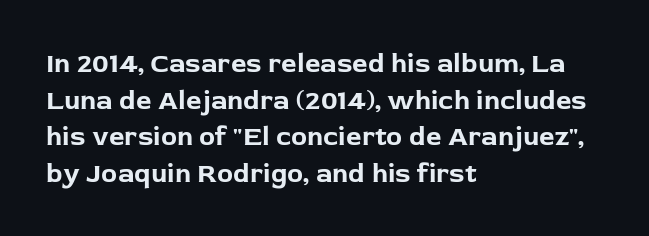
{"italic": "no", "bold": "yes", "underline": "no", "align": "left", "line_spacing": "normal", "line_spacing_ratio": 1.36, "letter_spacing": "normal", "letter_spacing_em": 0.0, "glyph_px": 27}
